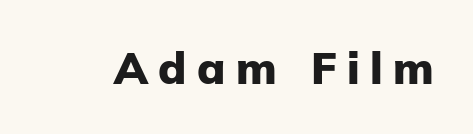
Stroke terminals: plain, sans-serif. On the weight axis this lands at bold, roughly 700. Has an underline been added? It has not. Is there any slant? The stems are plumb. Spacing between characters has been opened up far beyond the box default.
